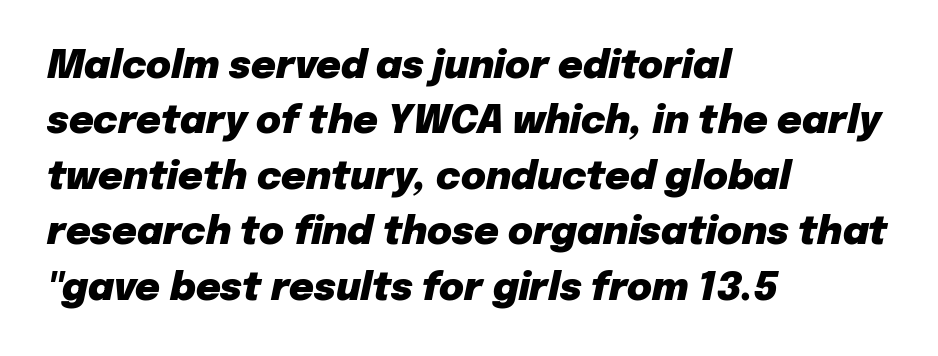
Q: Is the text bold? A: Yes.
Q: Is the text italic (slanted)? A: Yes, it leans right by about 12 degrees.
Q: Is the text underlined? A: No.
Q: How is the paragraph aligned? A: Left-aligned.
Q: Is the spacing between letters normal or unusually wide? A: Normal.
Q: Is the spacing between lines tight, normal or loose? A: Normal.
Q: Width (condensed, normal, or wide)? A: Normal.
Q: Stroke contrast? A: Low.
Q: x-height? A: Medium.
Q: Monospaced? A: No.
